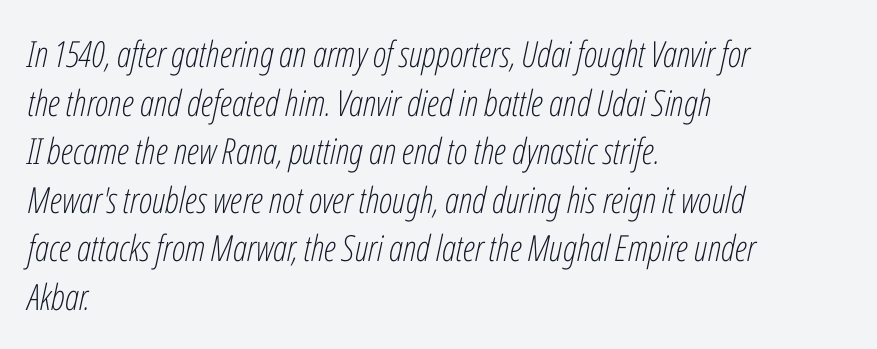
Q: Is the text bold? A: No.
Q: Is the text italic (slanted)? A: Yes, it leans right by about 12 degrees.
Q: Is the text underlined? A: No.
Q: How is the paragraph aligned? A: Left-aligned.
Q: Is the spacing between letters normal or unusually wide? A: Normal.
Q: Is the spacing between lines tight, normal or loose? A: Normal.
Q: Width (condensed, normal, or wide)? A: Condensed.
Q: Stroke contrast? A: Low.
Q: x-height? A: Medium.
Q: Monospaced? A: No.
